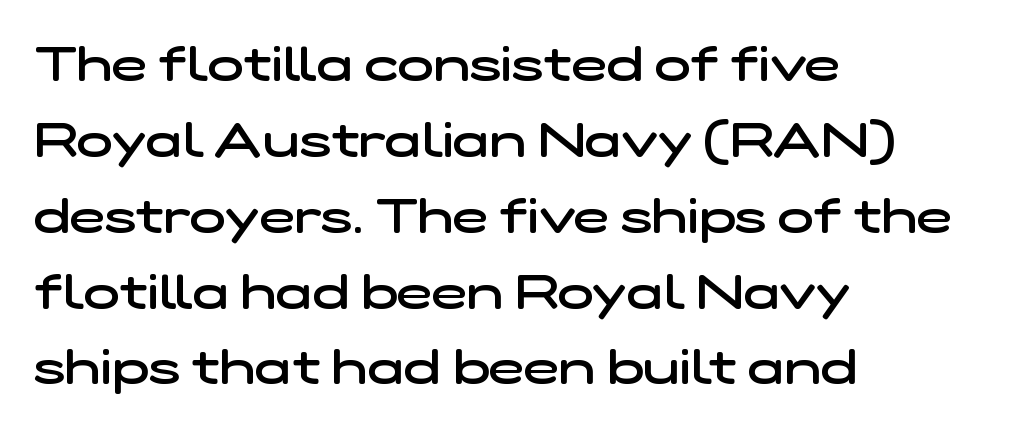
Q: Is the text bold? A: Semi-bold.
Q: Is the typeface a serif or a sans-serif typeface? A: Sans-serif.
Q: Is the text underlined? A: No.
Q: How is the paragraph aligned? A: Left-aligned.
Q: Is the spacing between letters normal or unusually wide? A: Normal.
Q: Is the spacing between lines tight, normal or loose? A: Normal.
Q: Width (condensed, normal, or wide)? A: Wide.
Q: Stroke contrast? A: Low.
Q: x-height? A: Medium.
Q: Monospaced? A: No.
